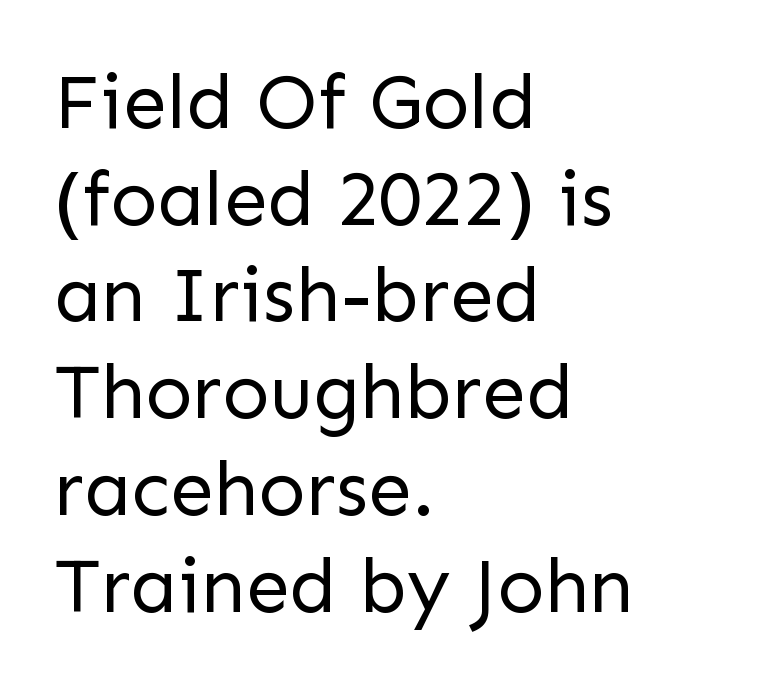
These lines are composed in type without serifs. Ink coverage per letter is moderate at most. Does the lettering tilt? It doesn't — this is upright. Leftover space on each line is placed entirely after the last word. Varying glyph widths throughout — classic text-font behaviour. The strip under each line holds only bare page.
